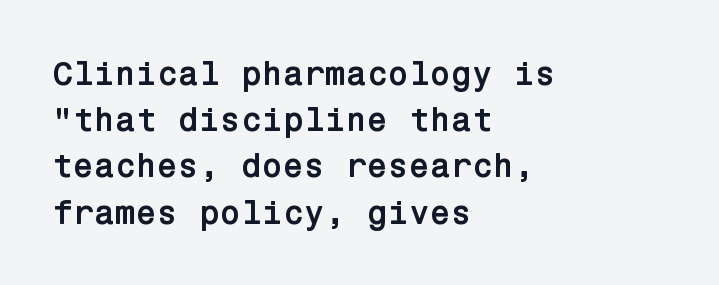
Spacing between characters is what you'd get straight out of the box. Anything drawn beneath the words? Only blank space. Notice how descenders clear the ascenders below comfortably — that's standard leading. Serifs: no, the terminals of the letterforms are clean.
